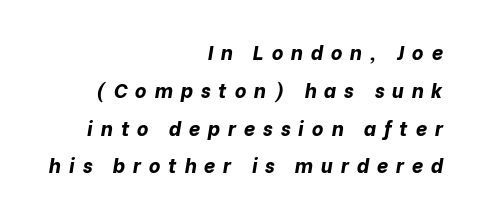
The image shows 20 px bold type, italic (leaning right); set right-aligned, line spacing 1.89x, unusually wide letter spacing (+0.39 em), not underlined.
